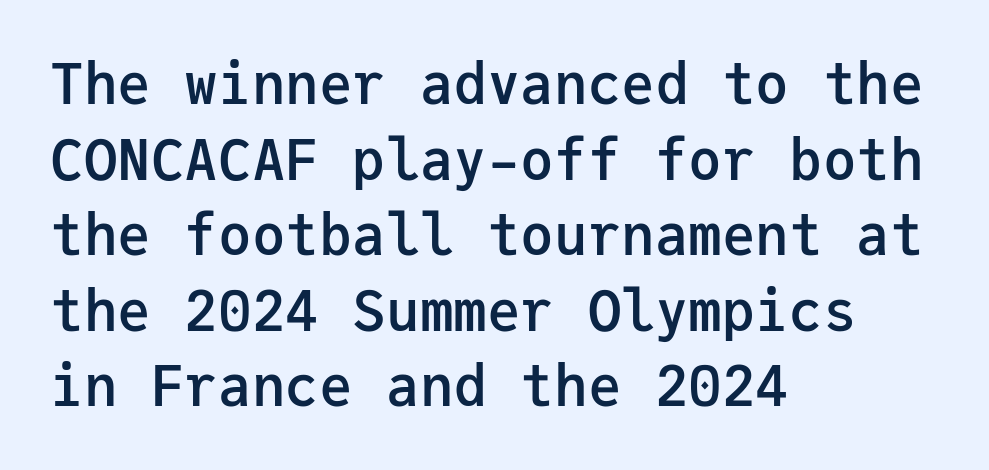
The image shows 56 px semibold sans-serif type, upright, monospaced; set left-aligned, normal line spacing (1.35x), normal letter spacing, not underlined; low stroke contrast and a medium x-height.
